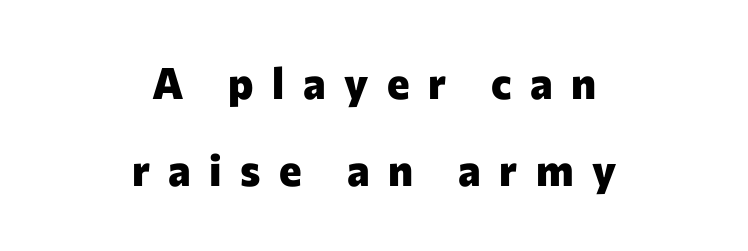
Looks like regular typesetting: each glyph gets only the width it needs. These lines were composed using upright roman letters. Successive baselines arrive slowly, with a big drop between each. Here the glyphs are tracked loosely, breaking word shapes into spaced letters. Any mark beneath the type? The region is blank.
